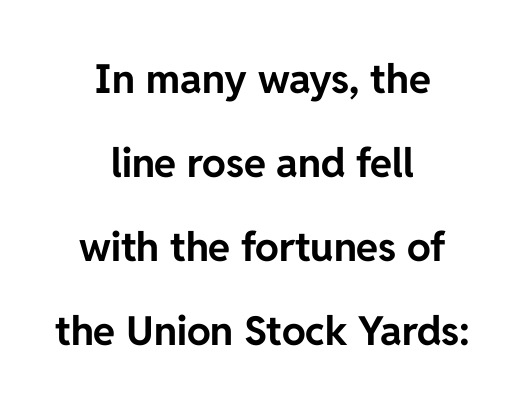
Font category for this specimen: sans-serif. Letters rest on an invisible, unmarked baseline. Nothing unusual about the tracking: characters are spaced as the font intends. Regarding leading, the lines here are spaced well apart. Each letter keeps its own natural width here, so spacing adapts to shape. Upright lettering throughout.
